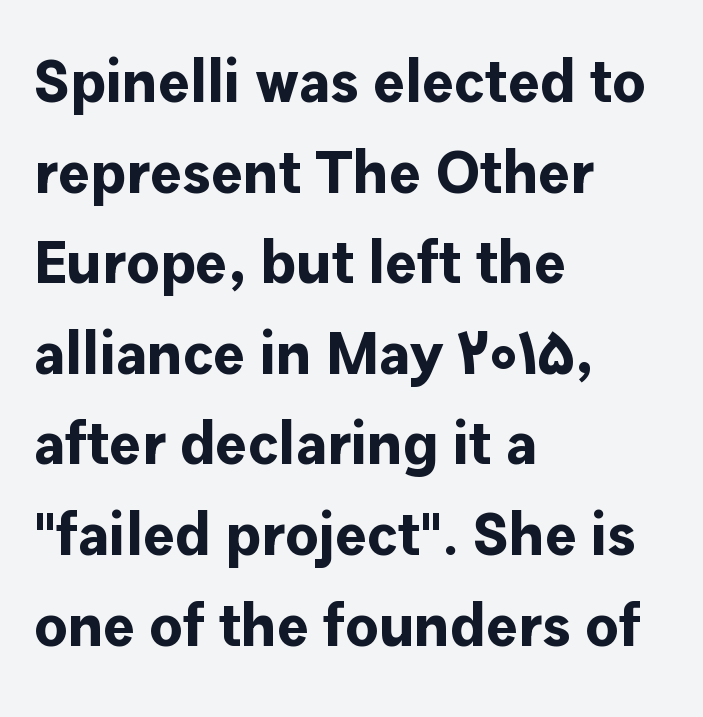
{"serif": "no", "italic": "no", "bold": "yes", "weight": "bold", "width": "normal", "stroke_contrast": "low", "x_height": "medium", "monospaced": "no", "underline": "no", "align": "left", "line_spacing": "normal", "line_spacing_ratio": 1.51, "letter_spacing": "normal", "letter_spacing_em": 0.0, "glyph_px": 60}
